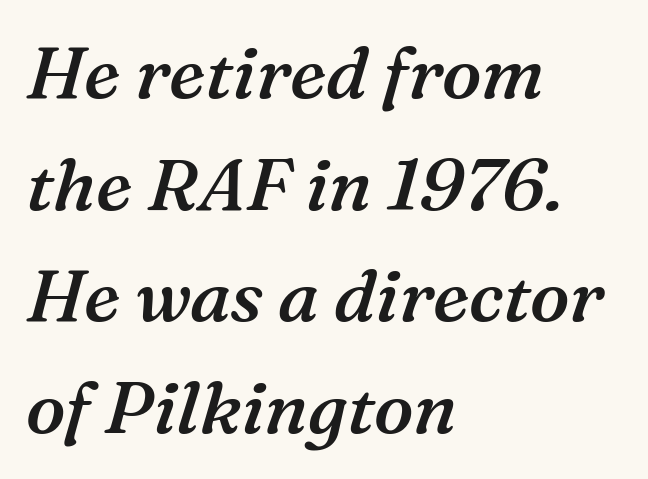
Compared with typical paragraphs, the rows here are spaced about the same. Letter spacing: default. The glyphs in this specimen are seriffed. Character widths vary here, with narrow letters taking less room than wide ones. The glyphs look as if they've been sheared to an angle. How heavy is the stroke? Medium-heavy — a semibold, shy of bold.
